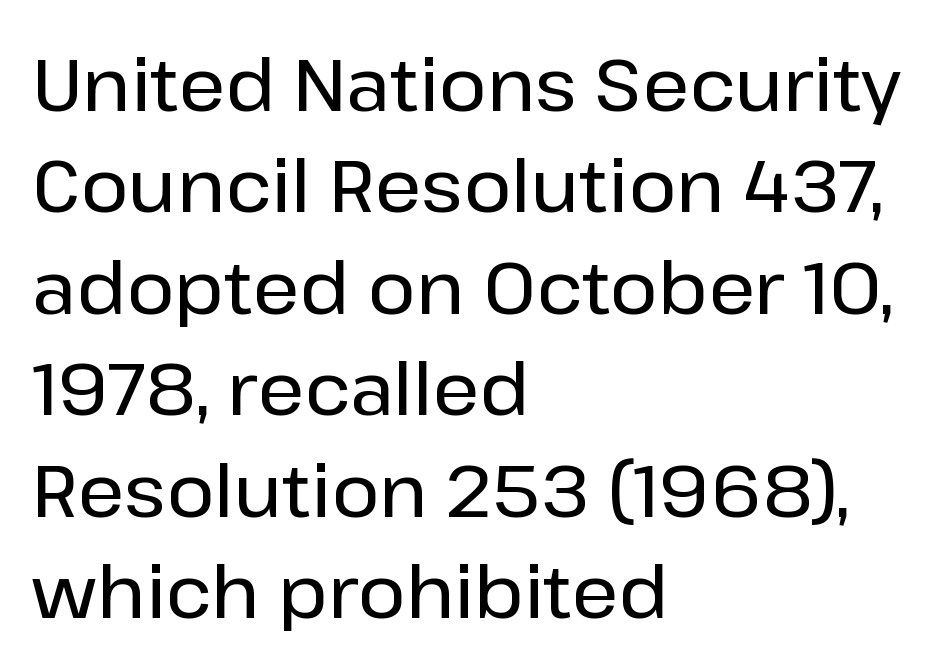
The image shows 73 px sans-serif type, upright; set left-aligned, normal line spacing (1.39x), normal letter spacing, not underlined; low stroke contrast and a medium x-height.
